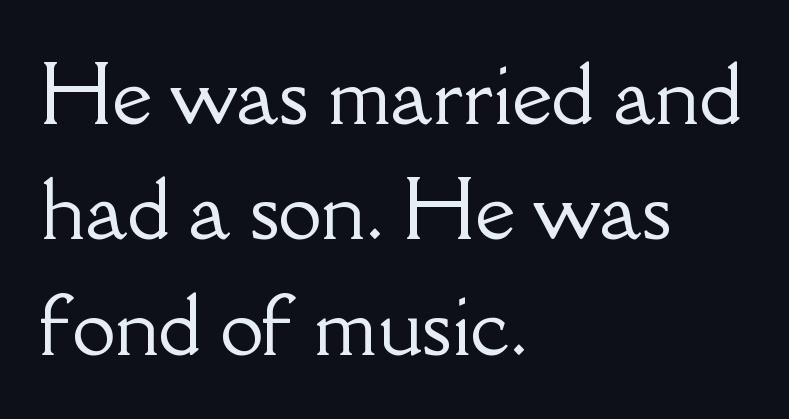
{"serif": "yes", "italic": "no", "width": "normal", "stroke_contrast": "low", "x_height": "small", "monospaced": "no", "underline": "no", "align": "left", "line_spacing": "normal", "line_spacing_ratio": 1.48, "letter_spacing": "normal", "letter_spacing_em": 0.0, "glyph_px": 78}
